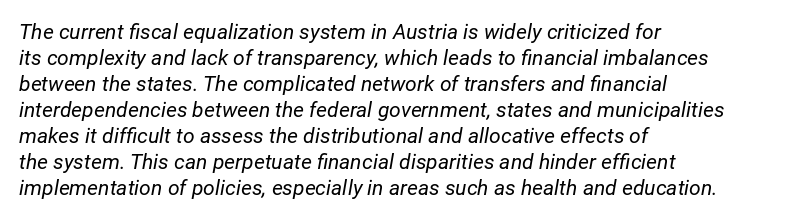
Q: Is the text bold? A: No.
Q: Is the text italic (slanted)? A: Yes, it leans right by about 12 degrees.
Q: Is the text underlined? A: No.
Q: How is the paragraph aligned? A: Left-aligned.
Q: Is the spacing between letters normal or unusually wide? A: Normal.
